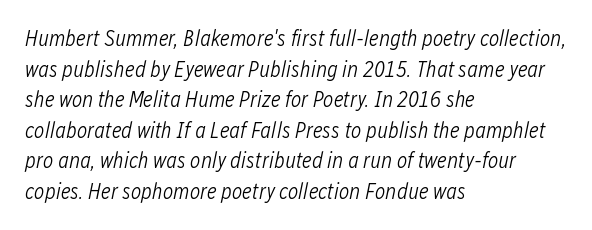
The image shows 22 px text type, italic (leaning right); set left-aligned, normal line spacing (1.39x), normal letter spacing, not underlined.
